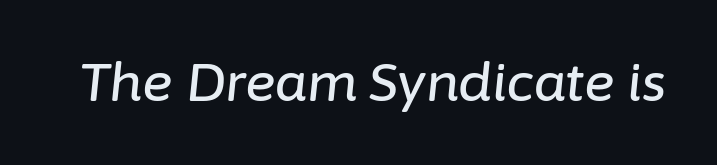
The image shows 52 px text type, italic (leaning right); set normal letter spacing, not underlined; low stroke contrast and a medium x-height.
